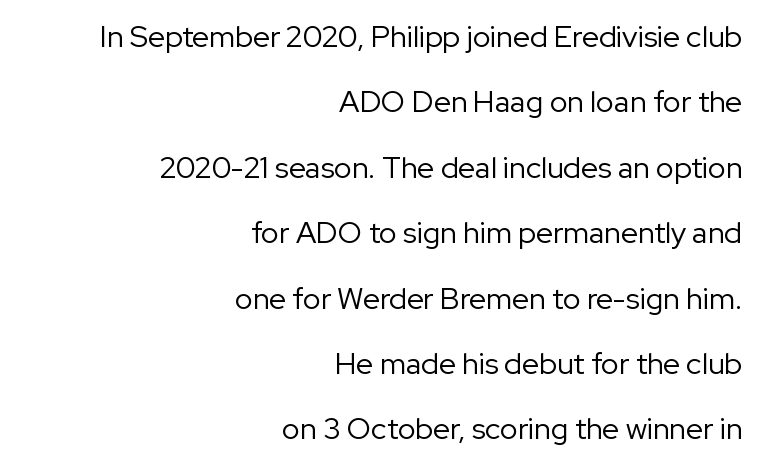
Q: Is the text bold? A: No.
Q: Is the text italic (slanted)? A: No, it is upright.
Q: Is the typeface a serif or a sans-serif typeface? A: Sans-serif.
Q: Is the text underlined? A: No.
Q: How is the paragraph aligned? A: Right-aligned.
Q: Is the spacing between letters normal or unusually wide? A: Normal.
Q: Is the spacing between lines tight, normal or loose? A: Loose.
Q: Width (condensed, normal, or wide)? A: Normal.
Q: Stroke contrast? A: Low.
Q: x-height? A: Medium.
Q: Monospaced? A: No.
